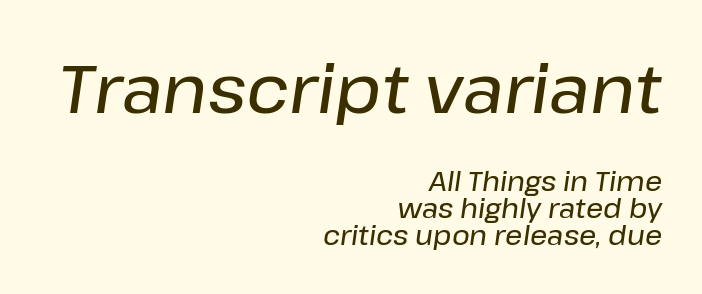
The image shows 68 px text type, italic (leaning right); set right-aligned, tight line spacing (1.0x), normal letter spacing, not underlined; the first (top) block is 2.52x larger; low stroke contrast and a medium x-height.
